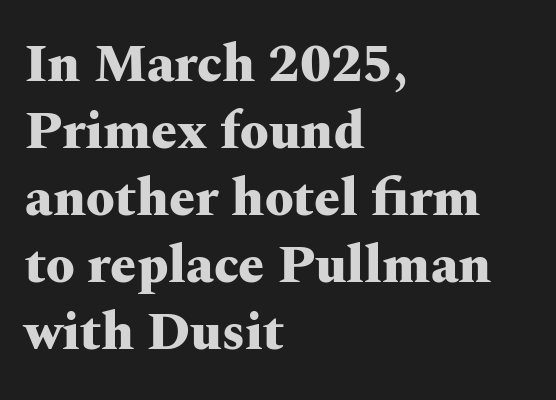
The image shows 52 px heavy, wide serif type, upright; set left-aligned, normal line spacing (1.29x), normal letter spacing, not underlined; medium stroke contrast and a medium x-height.
